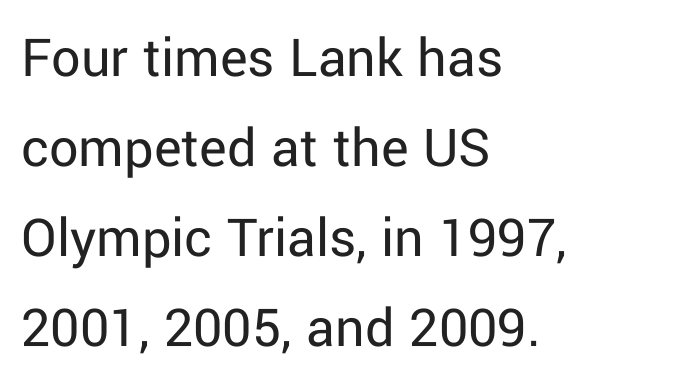
The image shows 58 px regular-weight sans-serif type, upright; set left-aligned, normal line spacing (1.55x), normal letter spacing, not underlined; low stroke contrast and a medium x-height.
